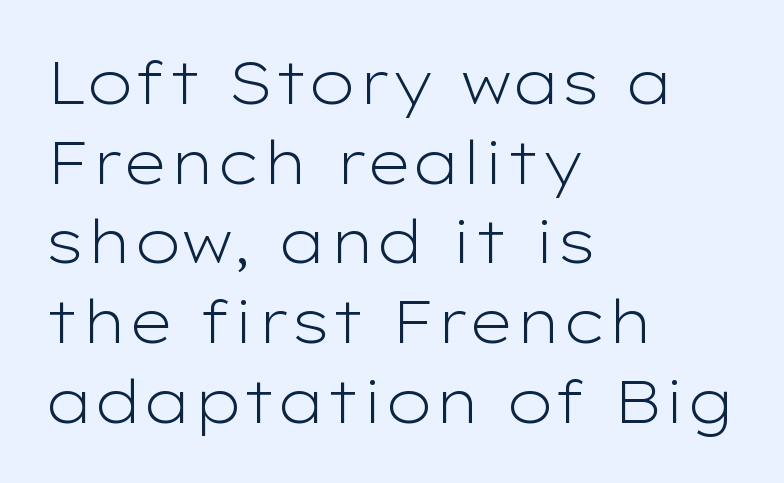
Here the glyphs are tracked normally, forming tight word shapes. Do the characters align in a grid? No, the font is proportional. Stroke mass is kept to a normal reading level or below. Honestly, the row spacing looks completely unremarkable. The font's upright variant was chosen for this text. Anything drawn beneath the words? Only blank space.
